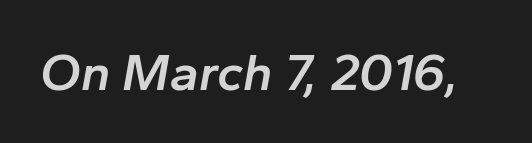
Anything drawn beneath the words? Only blank space. Character widths vary here, with narrow letters taking less room than wide ones. Characters are canted at an angle relative to the baseline's perpendicular. The passage shown has conventional tracking throughout. What weight is shown? A semibold, between regular and bold.
